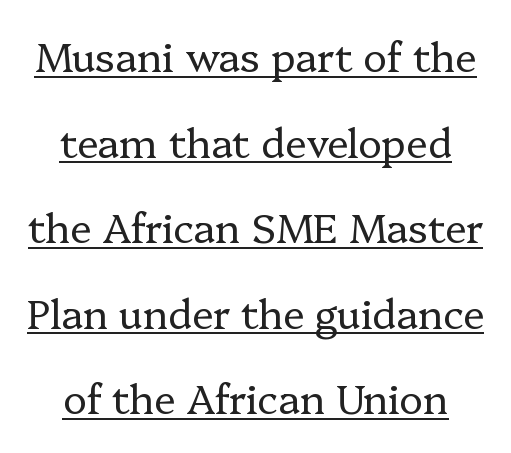
The image shows 40 px regular-weight serif type, upright; set loose line spacing (2.14x), normal letter spacing, underlined; low stroke contrast and a medium x-height.
